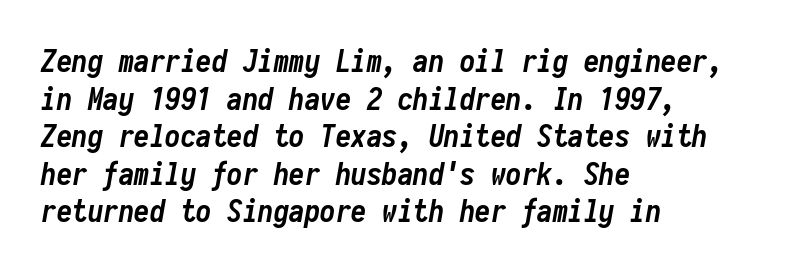
Q: Is the text bold? A: Yes.
Q: Is the text italic (slanted)? A: Yes, it leans right by about 10 degrees.
Q: Is the text underlined? A: No.
Q: How is the paragraph aligned? A: Left-aligned.
Q: Is the spacing between letters normal or unusually wide? A: Normal.
Q: Width (condensed, normal, or wide)? A: Condensed.
Q: Stroke contrast? A: Low.
Q: x-height? A: Medium.
Q: Monospaced? A: Yes.
